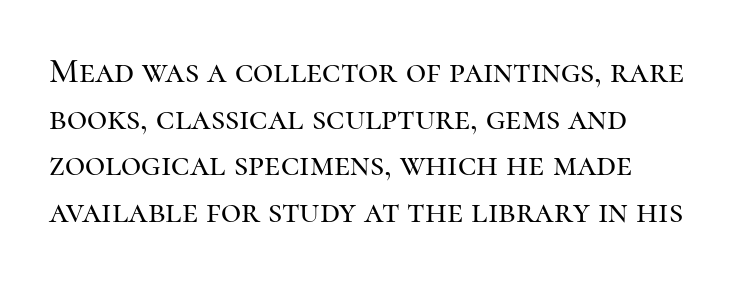
{"serif": "yes", "italic": "no", "width": "normal", "stroke_contrast": "high", "x_height": "medium", "monospaced": "no", "underline": "no", "line_spacing": "normal", "line_spacing_ratio": 1.33, "letter_spacing": "normal", "letter_spacing_em": 0.0, "glyph_px": 35}
